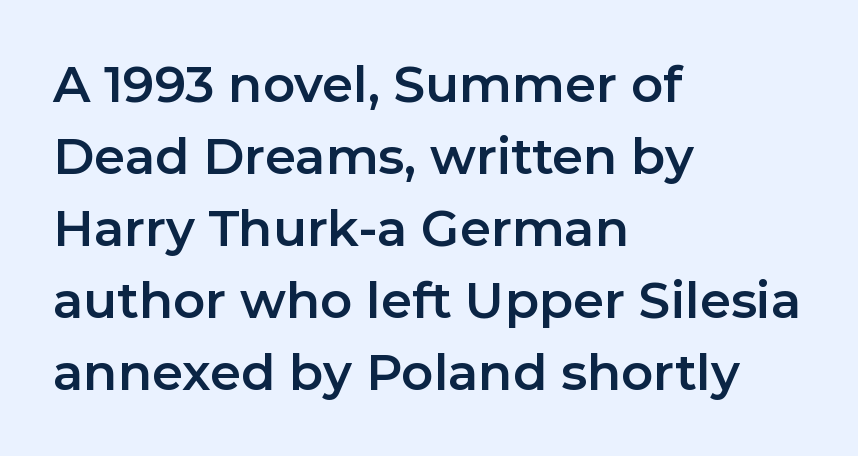
{"serif": "no", "italic": "no", "width": "normal", "stroke_contrast": "low", "x_height": "medium", "monospaced": "no", "underline": "no", "align": "left", "line_spacing": "normal", "line_spacing_ratio": 1.44, "letter_spacing": "normal", "letter_spacing_em": 0.0, "glyph_px": 50}
